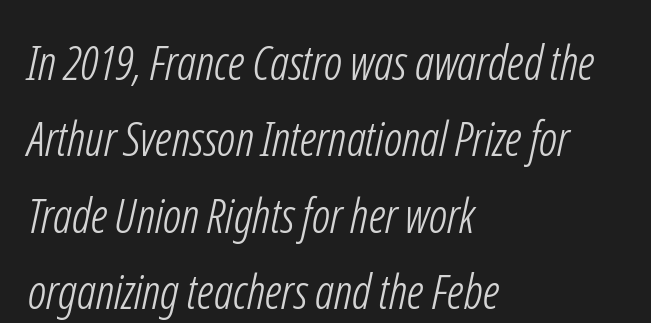
{"serif": "no", "bold": "no", "weight": "light", "width": "condensed", "stroke_contrast": "low", "x_height": "medium", "monospaced": "no", "underline": "no", "align": "left", "line_spacing": "normal", "line_spacing_ratio": 1.59, "letter_spacing": "normal", "letter_spacing_em": 0.0, "glyph_px": 48}
